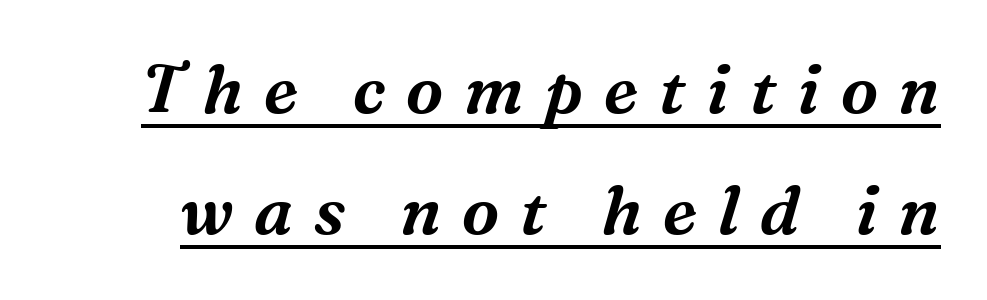
{"serif": "yes", "italic": "yes", "lean": "right", "slant_degrees": 16, "width": "normal", "stroke_contrast": "medium", "x_height": "medium", "monospaced": "no", "underline": "yes", "line_spacing_ratio": 1.81, "letter_spacing": "wide", "letter_spacing_em": 0.31, "glyph_px": 67}
